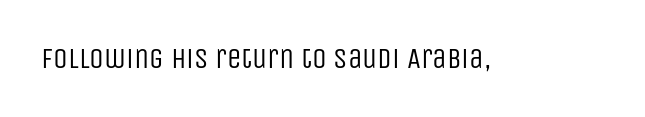
Q: Is the text bold? A: No.
Q: Is the text italic (slanted)? A: No, it is upright.
Q: Is the typeface a serif or a sans-serif typeface? A: Sans-serif.
Q: Is the text underlined? A: No.
Q: Is the spacing between letters normal or unusually wide? A: Normal.
Q: Width (condensed, normal, or wide)? A: Condensed.
Q: Stroke contrast? A: Low.
Q: x-height? A: Large.
Q: Monospaced? A: No.
